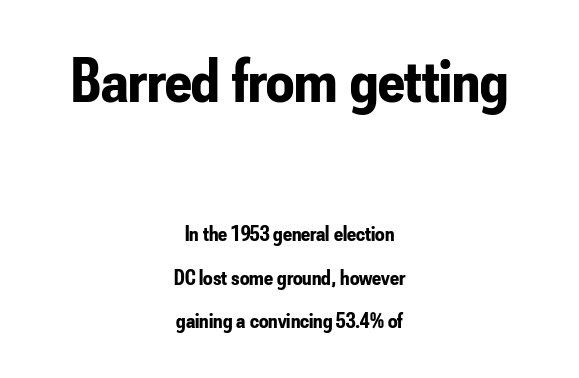
The image shows 62 px bold, condensed sans-serif type, upright; set centered, loose line spacing (2.06x), normal letter spacing, not underlined; the first (top) block is 2.95x larger; low stroke contrast and a small x-height.
